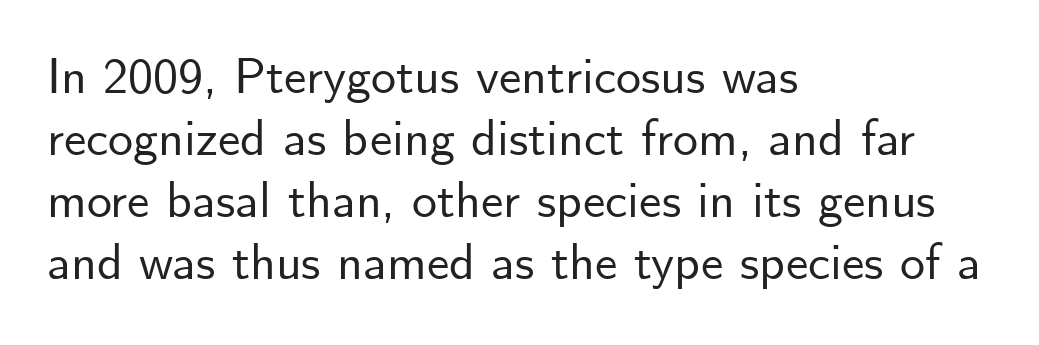
The passage shown has conventional tracking throughout. Left-aligned paragraph, ragged on the right. Italic? Not at all — the glyphs are vertical. Is this a fixed-width face? No — the glyphs have proportional, varying widths. Grotesque or geometric, the face here clearly has no serifs. Letters rest on an invisible, unmarked baseline.
